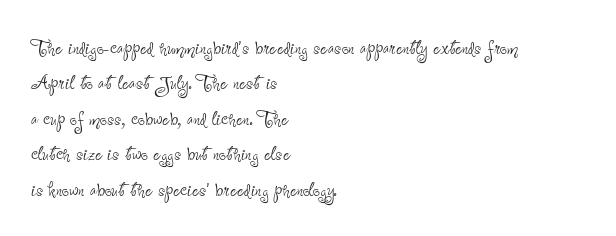
The image shows 25 px text type; set left-aligned, normal line spacing (1.42x), normal letter spacing, not underlined.
